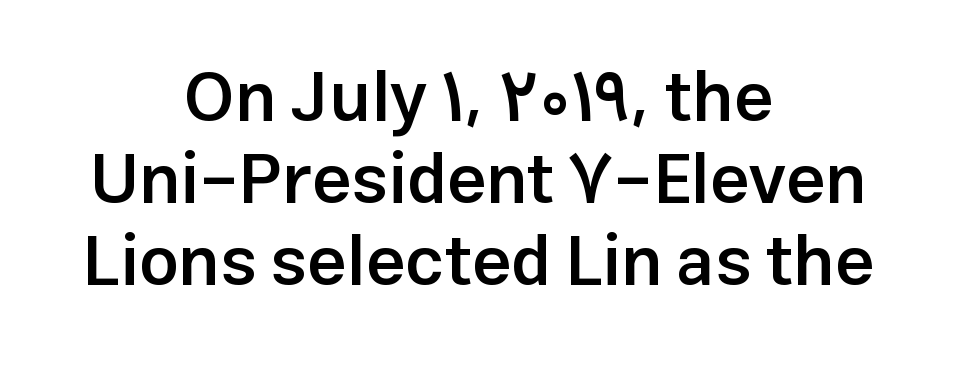
{"serif": "no", "italic": "no", "bold": "semi", "weight": "semibold", "width": "normal", "stroke_contrast": "low", "x_height": "medium", "monospaced": "no", "underline": "no", "align": "center", "line_spacing_ratio": 1.17, "letter_spacing": "normal", "letter_spacing_em": 0.0, "glyph_px": 70}
